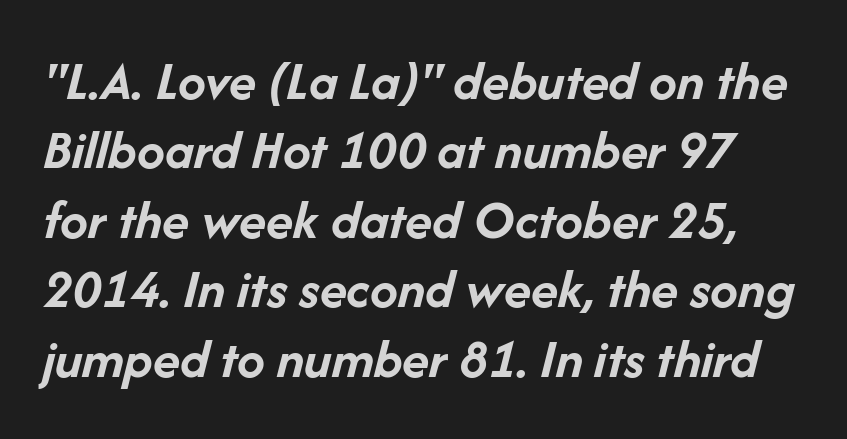
It's the slanting kind of type. Heavy-handed strokes throughout: this text is bold. The tracking reads as untouched default to a designer's eye. Is this a fixed-width face? No — the glyphs have proportional, varying widths.
